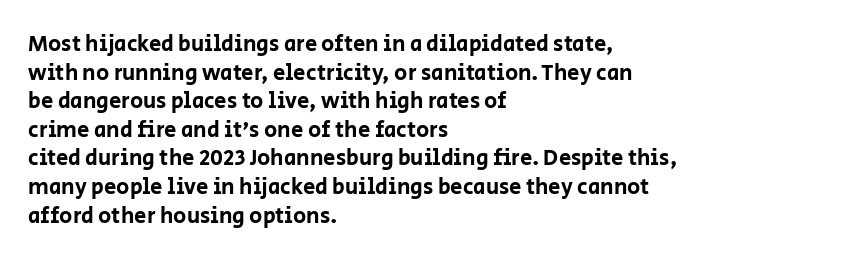
{"italic": "no", "underline": "no", "align": "left", "line_spacing": "normal", "line_spacing_ratio": 1.3, "letter_spacing": "normal", "letter_spacing_em": 0.0, "glyph_px": 22}
